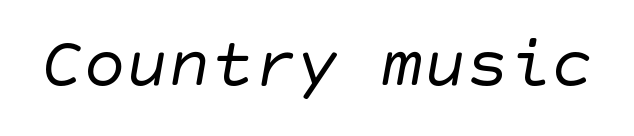
Characters follow at the spacing the type designer built in. The strokes are not fattened; the text isn't bold. The face used here is a sans, in the tradition of grotesques and geometrics. Words float on clear page, feet unadorned.
